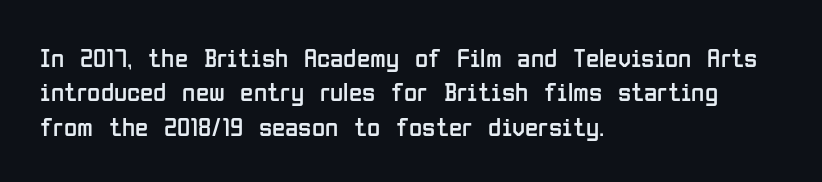
The letterforms sit at book weight or below. Honestly, the letter spacing is just normal — you wouldn't notice it. The type sits square on the baseline with zero lean. Unmarked baselines from the first word to the last. The text block is weighted toward the left margin, trailing off unevenly rightward. The designer left line spacing at the default.
